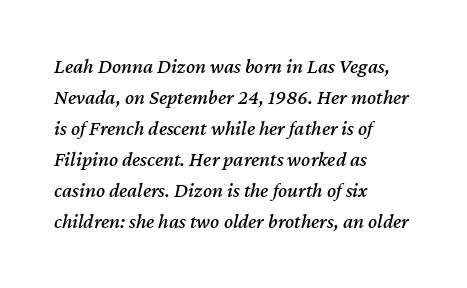
The image shows 21 px text type, italic (leaning right); set left-aligned, normal line spacing (1.48x), normal letter spacing, not underlined.
